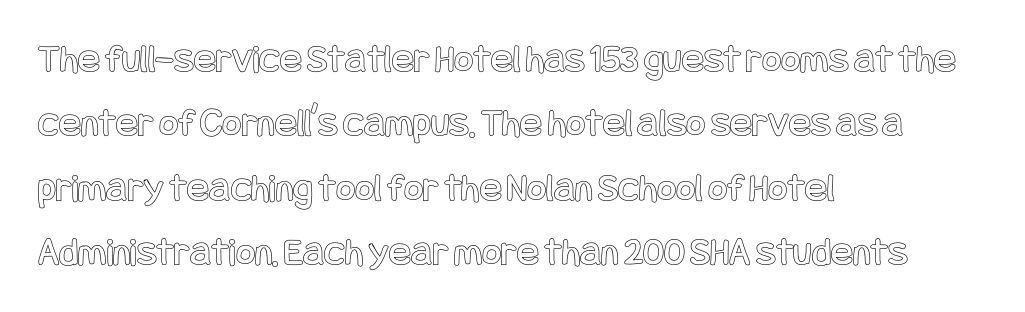
Q: Is the text italic (slanted)? A: No, it is upright.
Q: Is the text underlined? A: No.
Q: How is the paragraph aligned? A: Left-aligned.
Q: Is the spacing between letters normal or unusually wide? A: Normal.
Q: Is the spacing between lines tight, normal or loose? A: Normal.
Q: Width (condensed, normal, or wide)? A: Condensed.
Q: x-height? A: Large.
